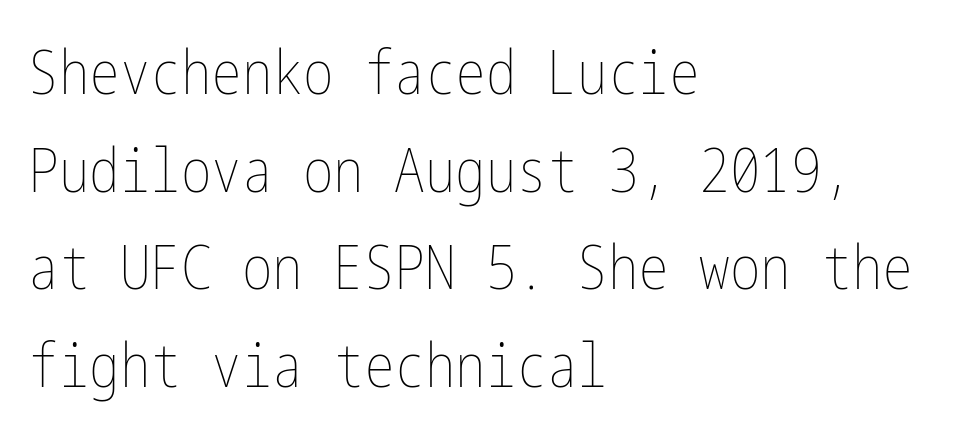
Underlining? Definitely not there. The specimen reads as upright at a glance. The strokes carry an ordinary text weight at most. Compared with typical paragraphs, the rows here are spaced about the same. These lines are set flush left with a ragged right edge.
